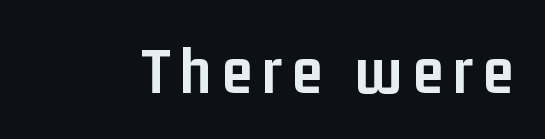
Q: Is the text bold? A: Yes.
Q: Is the text italic (slanted)? A: No, it is upright.
Q: Is the typeface a serif or a sans-serif typeface? A: Sans-serif.
Q: Is the text underlined? A: No.
Q: Width (condensed, normal, or wide)? A: Condensed.
Q: Stroke contrast? A: Low.
Q: x-height? A: Medium.
Q: Monospaced? A: No.
